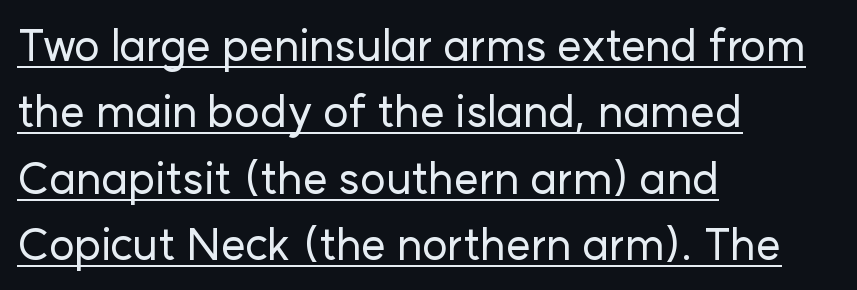
{"serif": "no", "italic": "no", "width": "normal", "stroke_contrast": "low", "x_height": "medium", "monospaced": "no", "underline": "yes", "align": "left", "line_spacing": "normal", "line_spacing_ratio": 1.51, "letter_spacing": "normal", "letter_spacing_em": 0.0, "glyph_px": 44}
